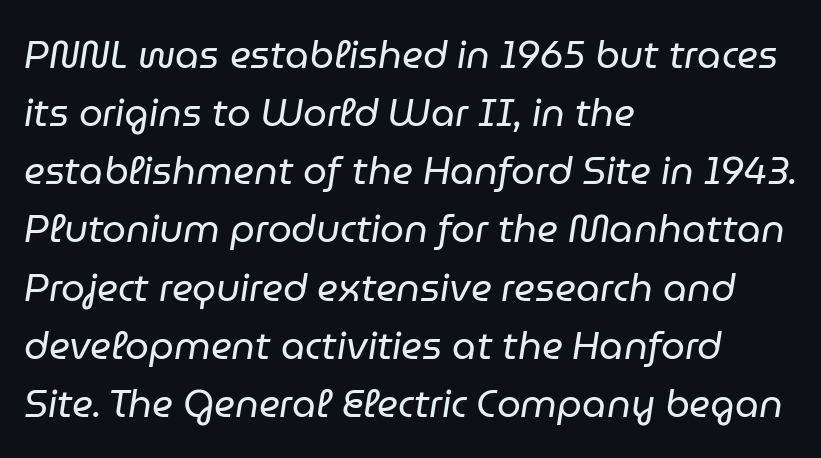
The image shows 38 px regular-weight type, italic (leaning right); set left-aligned, normal line spacing (1.53x), normal letter spacing, not underlined; low stroke contrast and a medium x-height.
